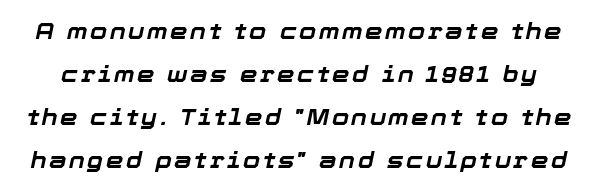
{"italic": "yes", "lean": "right", "slant_degrees": 12, "bold": "yes", "underline": "no", "line_spacing": "loose", "line_spacing_ratio": 1.95, "glyph_px": 22}
